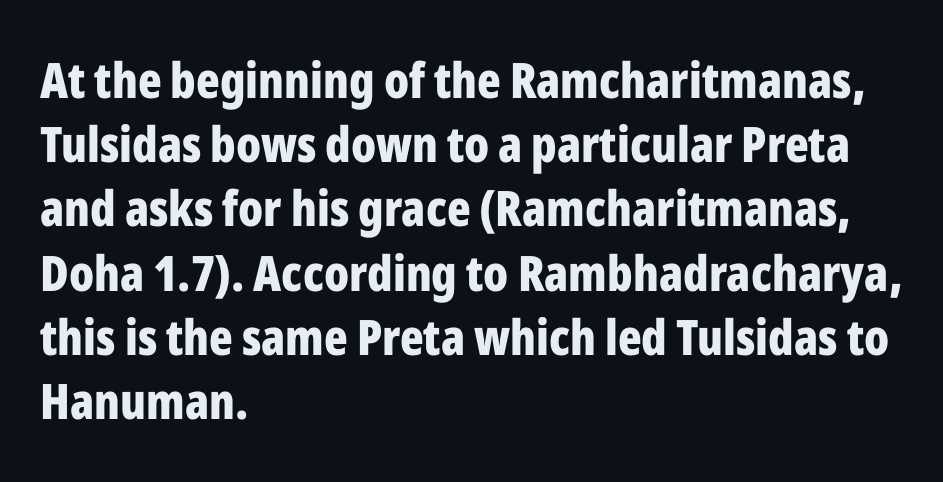
Q: Is the text bold? A: Yes.
Q: Is the text italic (slanted)? A: No, it is upright.
Q: Is the typeface a serif or a sans-serif typeface? A: Sans-serif.
Q: Is the text underlined? A: No.
Q: How is the paragraph aligned? A: Left-aligned.
Q: Is the spacing between letters normal or unusually wide? A: Normal.
Q: Is the spacing between lines tight, normal or loose? A: Normal.
Q: Width (condensed, normal, or wide)? A: Condensed.
Q: Stroke contrast? A: Low.
Q: x-height? A: Medium.
Q: Monospaced? A: No.
